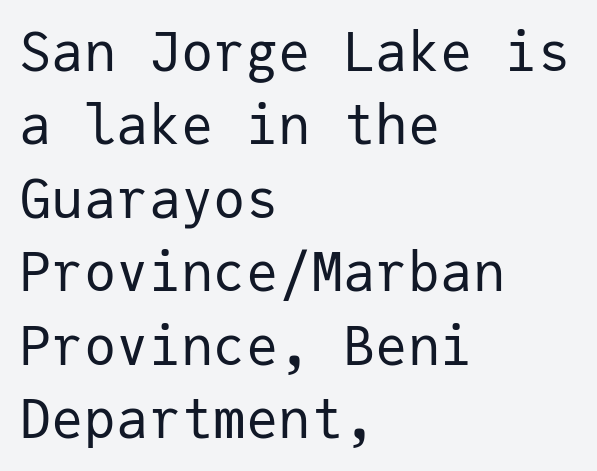
This rendering uses left alignment, leaving the right contour irregular. Weight: in the light-to-regular range. You could count columns in this text — the font is strictly monospaced. Characters follow at the spacing the type designer built in. Vertically, the passage feels balanced, rows spaced as you'd expect.
